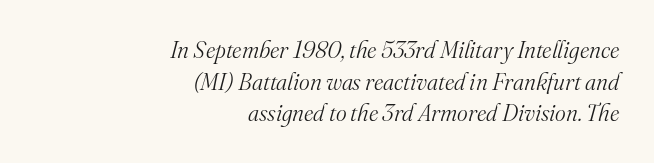
Q: Is the text bold? A: No.
Q: Is the text italic (slanted)? A: Yes, it leans right by about 16 degrees.
Q: Is the text underlined? A: No.
Q: How is the paragraph aligned? A: Right-aligned.
Q: Is the spacing between letters normal or unusually wide? A: Normal.
Q: Is the spacing between lines tight, normal or loose? A: Normal.
